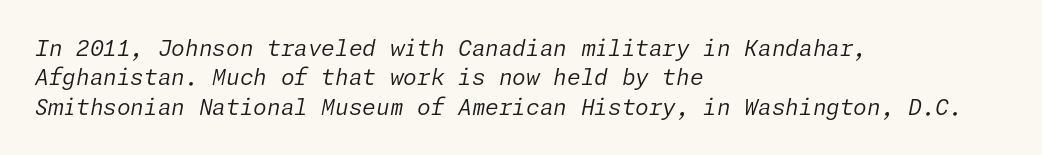
{"italic": "yes", "lean": "right", "slant_degrees": 11, "bold": "no", "underline": "no", "align": "left", "line_spacing": "normal", "line_spacing_ratio": 1.33, "letter_spacing": "normal", "letter_spacing_em": 0.0, "glyph_px": 22}
